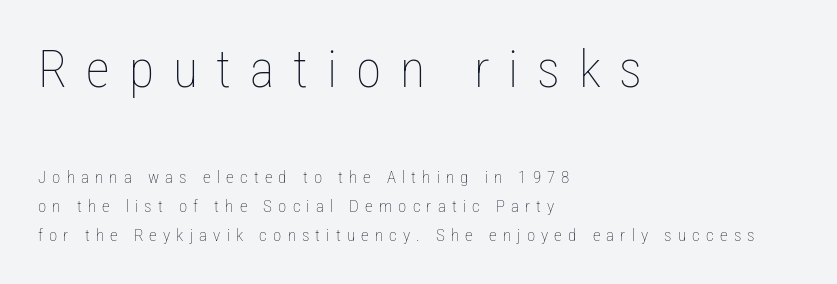
The image shows 52 px thin, condensed type, upright; set left-aligned, normal line spacing (1.69x), unusually wide letter spacing (+0.36 em), not underlined; the first (top) block is 3.06x larger; low stroke contrast and a medium x-height.
